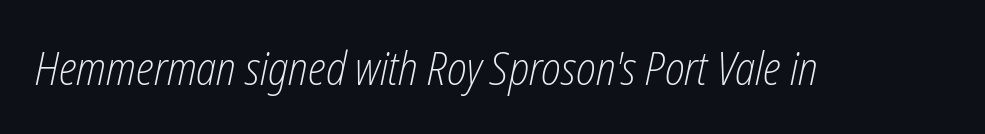
The passage shown is not bold in any degree. Letters rest on an invisible, unmarked baseline. Here the glyphs are tracked normally, forming tight word shapes. Yep, that's italic — everything's leaning. Looks like regular typesetting: each glyph gets only the width it needs.
